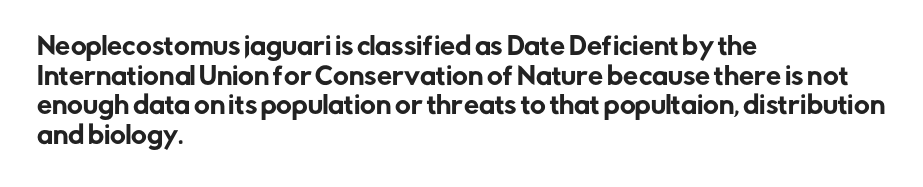
The image shows 24 px text type, upright; set left-aligned, line spacing 1.23x, normal letter spacing, not underlined.
